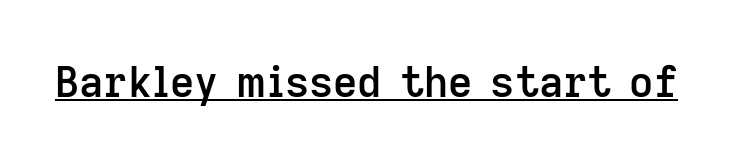
You could not count columns in this text — the font is proportionally spaced. Look at the bottom of the vertical strokes: they stop flat, with no serifs. Does the lettering tilt? It doesn't — this is upright. The sample's only ornament is a line tracing under the words. There is no visible air inserted between adjacent glyphs.
